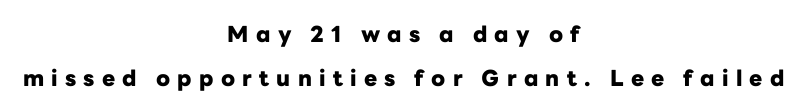
Q: Is the text bold? A: Yes.
Q: Is the text italic (slanted)? A: No, it is upright.
Q: Is the text underlined? A: No.
Q: How is the paragraph aligned? A: Centered.
Q: Is the spacing between letters normal or unusually wide? A: Unusually wide.
Q: Is the spacing between lines tight, normal or loose? A: Loose.
